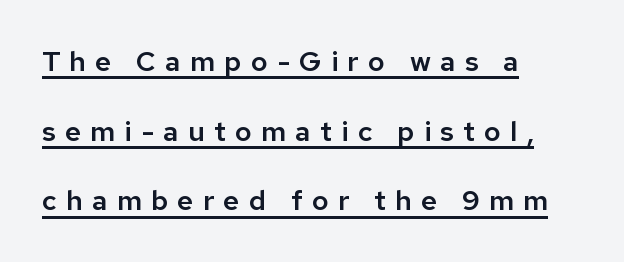
A typesetter would call this proportional, since set widths differ per character. It's the straight-up-and-down kind of type. The space between consecutive lines is lavish. Looks like someone drew a line under every word here.
